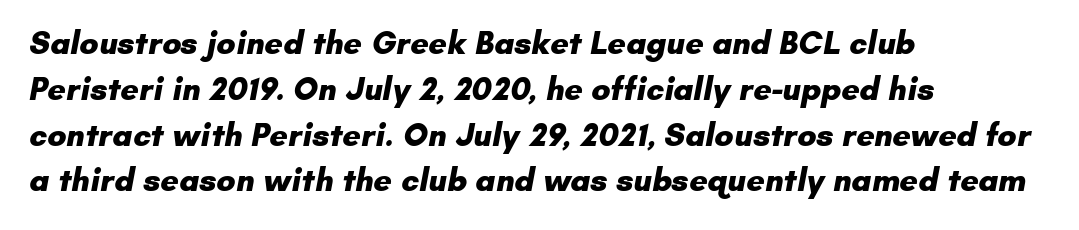
Q: Is the text bold? A: Yes.
Q: Is the typeface a serif or a sans-serif typeface? A: Sans-serif.
Q: Is the text underlined? A: No.
Q: How is the paragraph aligned? A: Left-aligned.
Q: Is the spacing between letters normal or unusually wide? A: Normal.
Q: Is the spacing between lines tight, normal or loose? A: Normal.
Q: Width (condensed, normal, or wide)? A: Normal.
Q: Stroke contrast? A: Low.
Q: x-height? A: Small.
Q: Monospaced? A: No.
